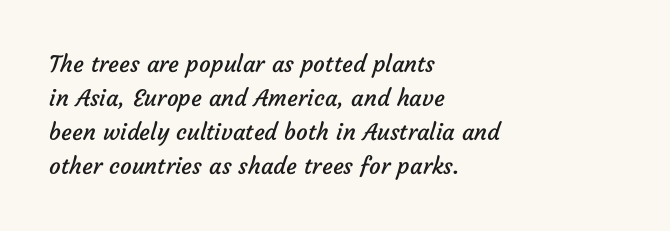
Short note: letters normally spaced. The glyphs are unaccompanied by any horizontal stroke below them. Horizontal bands of white between lines are of average thickness. Where is the straight margin? On the left.
